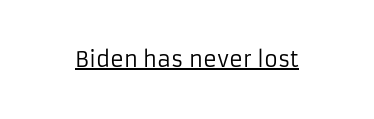
Q: Is the text bold? A: No.
Q: Is the text italic (slanted)? A: No, it is upright.
Q: Is the text underlined? A: Yes.
Q: Is the spacing between letters normal or unusually wide? A: Normal.
